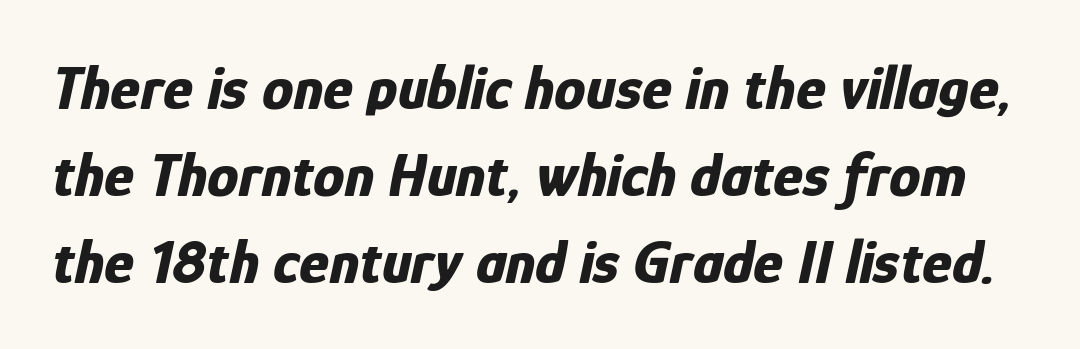
Q: Is the text bold? A: Yes.
Q: Is the text italic (slanted)? A: Yes, it leans right by about 12 degrees.
Q: Is the text underlined? A: No.
Q: Is the spacing between letters normal or unusually wide? A: Normal.
Q: Is the spacing between lines tight, normal or loose? A: Normal.
Q: Width (condensed, normal, or wide)? A: Condensed.
Q: Stroke contrast? A: Low.
Q: x-height? A: Medium.
Q: Monospaced? A: No.
